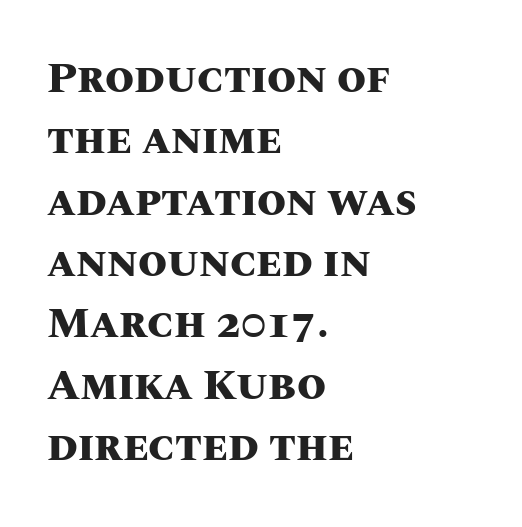
Letter spacing: default. Its strokes are broad and dark, the hallmark of bold type. Caption: multi-line text, flush left, ragged right. You could not count columns in this text — the font is proportionally spaced. The lettering holds an erect, upright posture throughout. Rule under the text: the space is simply empty.
